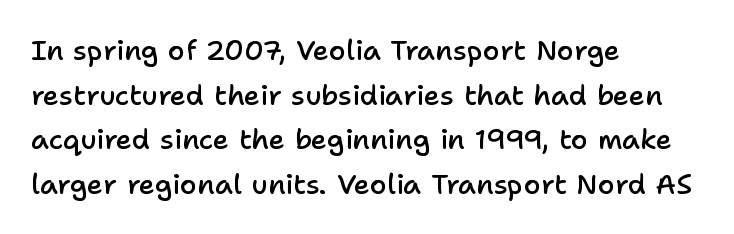
Q: Is the text bold? A: Semi-bold.
Q: Is the text italic (slanted)? A: No, it is upright.
Q: Is the typeface a serif or a sans-serif typeface? A: Sans-serif.
Q: Is the text underlined? A: No.
Q: How is the paragraph aligned? A: Left-aligned.
Q: Is the spacing between letters normal or unusually wide? A: Normal.
Q: Is the spacing between lines tight, normal or loose? A: Normal.
Q: Width (condensed, normal, or wide)? A: Normal.
Q: Stroke contrast? A: Low.
Q: x-height? A: Medium.
Q: Monospaced? A: No.
